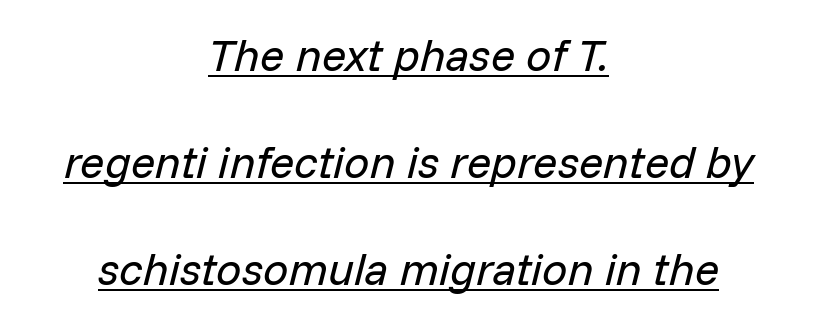
Q: Is the text bold? A: No.
Q: Is the text italic (slanted)? A: Yes, it leans right by about 14 degrees.
Q: Is the text underlined? A: Yes.
Q: How is the paragraph aligned? A: Centered.
Q: Is the spacing between letters normal or unusually wide? A: Normal.
Q: Is the spacing between lines tight, normal or loose? A: Loose.
Q: Width (condensed, normal, or wide)? A: Normal.
Q: Stroke contrast? A: Low.
Q: x-height? A: Medium.
Q: Monospaced? A: No.
